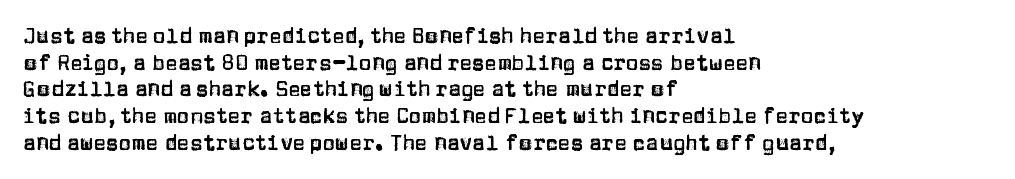
Successive baselines arrive at the customary interval. The space directly below the letters is spotless. The face used here is rendered with its standard letterfit. The rendering anchors every line to the left-hand side.
